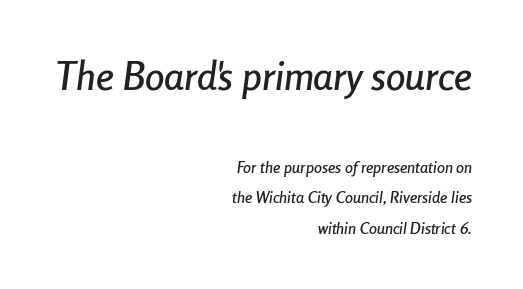
Q: Is the text italic (slanted)? A: Yes, it leans right by about 8 degrees.
Q: Is the text underlined? A: No.
Q: How is the paragraph aligned? A: Right-aligned.
Q: Is the spacing between letters normal or unusually wide? A: Normal.
Q: Is the spacing between lines tight, normal or loose? A: Loose.
Q: Which block of text is set in a larger size, the first (top) or the second (bottom)? A: The first (top) one.
Q: Width (condensed, normal, or wide)? A: Condensed.
Q: Stroke contrast? A: Low.
Q: x-height? A: Medium.
Q: Monospaced? A: No.
